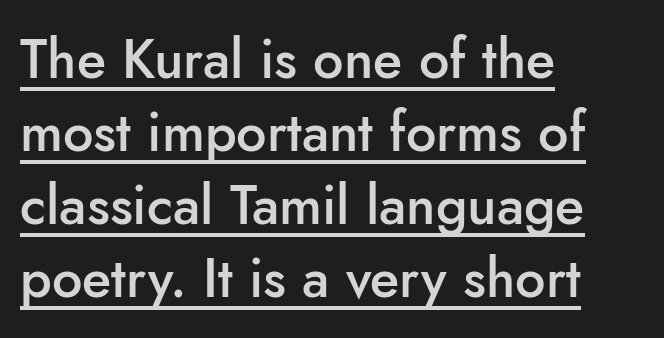
{"serif": "no", "italic": "no", "bold": "semi", "weight": "semibold", "width": "normal", "stroke_contrast": "low", "x_height": "small", "monospaced": "no", "underline": "yes", "align": "left", "line_spacing": "normal", "line_spacing_ratio": 1.35, "letter_spacing": "normal", "letter_spacing_em": 0.0, "glyph_px": 54}
